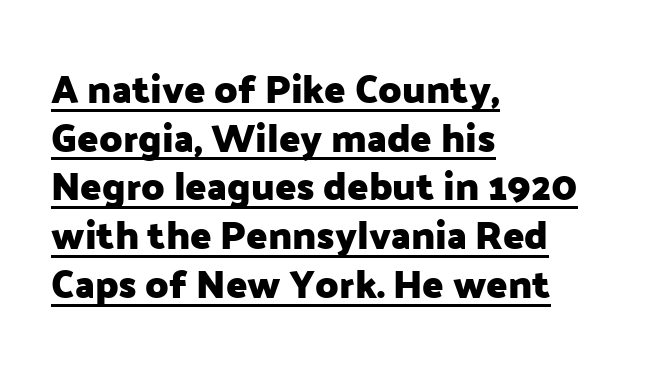
The vertical gap from one line to the next is medium. Ascenders rise straight up at ninety degrees. The font family rendered here belongs to the sans-serif group. The passage shown has conventional tracking throughout.
